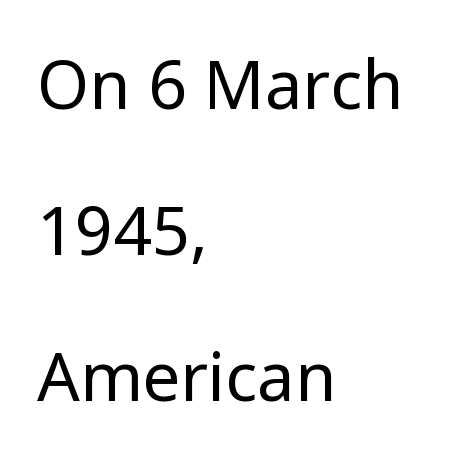
Q: Is the text bold? A: No.
Q: Is the text italic (slanted)? A: No, it is upright.
Q: Is the typeface a serif or a sans-serif typeface? A: Sans-serif.
Q: Is the text underlined? A: No.
Q: How is the paragraph aligned? A: Left-aligned.
Q: Is the spacing between letters normal or unusually wide? A: Normal.
Q: Is the spacing between lines tight, normal or loose? A: Loose.
Q: Width (condensed, normal, or wide)? A: Normal.
Q: Stroke contrast? A: Low.
Q: x-height? A: Medium.
Q: Monospaced? A: No.
